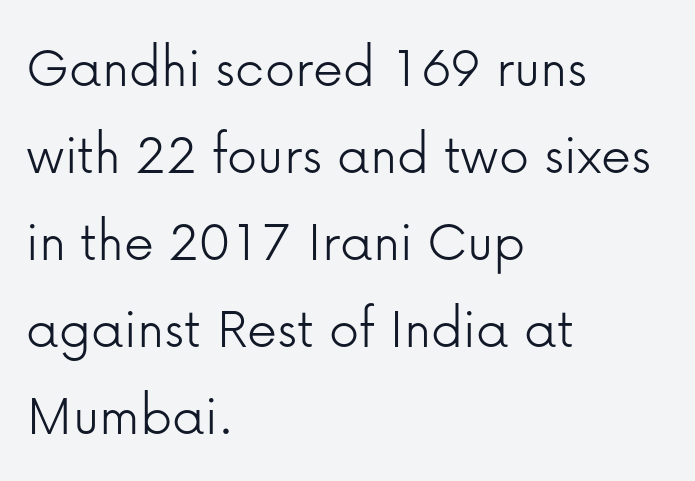
{"serif": "no", "italic": "no", "bold": "no", "weight": "light", "width": "normal", "stroke_contrast": "low", "x_height": "medium", "monospaced": "no", "underline": "no", "align": "left", "line_spacing": "normal", "line_spacing_ratio": 1.45, "letter_spacing": "normal", "letter_spacing_em": 0.0, "glyph_px": 60}
